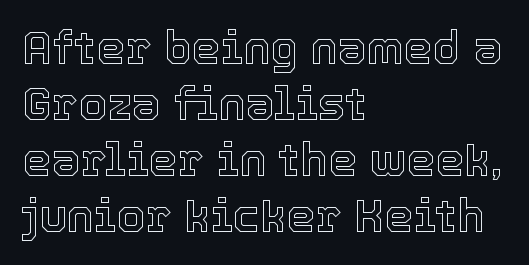
The lines are quadded left. Tall strokes in this sample are plumb rather than angled. Rule under the text: the space is simply empty. These lines are rendered in a variable-pitch font.
